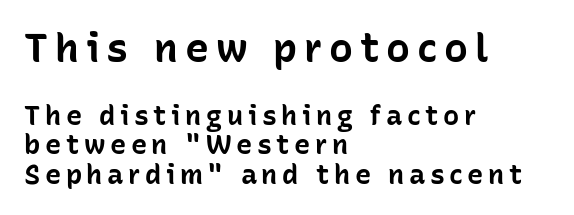
The image shows 40 px bold sans-serif type, upright; set left-aligned, tight line spacing (1.08x), not underlined; the first (top) block is 1.48x larger; low stroke contrast and a medium x-height.
